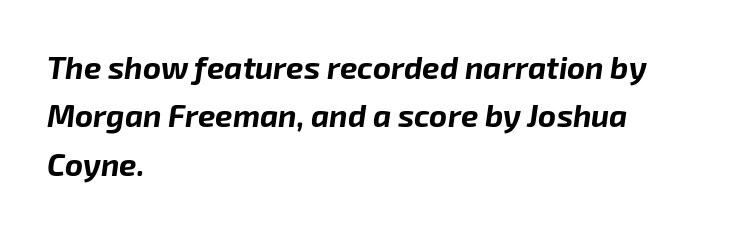
Q: Is the text bold? A: Yes.
Q: Is the text italic (slanted)? A: Yes, it leans right by about 8 degrees.
Q: Is the text underlined? A: No.
Q: How is the paragraph aligned? A: Left-aligned.
Q: Is the spacing between letters normal or unusually wide? A: Normal.
Q: Is the spacing between lines tight, normal or loose? A: Normal.
Q: Width (condensed, normal, or wide)? A: Normal.
Q: Stroke contrast? A: Low.
Q: x-height? A: Medium.
Q: Monospaced? A: No.
